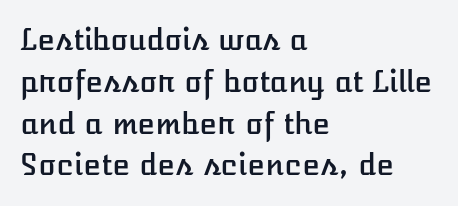
{"italic": "no", "width": "normal", "stroke_contrast": "low", "x_height": "medium", "monospaced": "no", "underline": "no", "align": "left", "line_spacing": "normal", "line_spacing_ratio": 1.44, "letter_spacing": "normal", "letter_spacing_em": 0.0, "glyph_px": 29}
